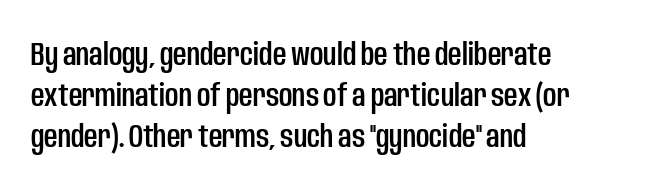
The image shows 33 px condensed sans-serif type, upright; set left-aligned, normal line spacing (1.25x), normal letter spacing, not underlined; low stroke contrast and a large x-height.
